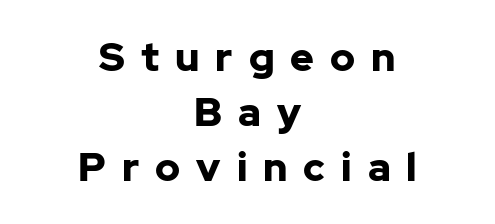
{"serif": "no", "italic": "no", "bold": "yes", "weight": "bold", "width": "normal", "stroke_contrast": "low", "x_height": "medium", "monospaced": "no", "underline": "no", "align": "center", "line_spacing": "normal", "line_spacing_ratio": 1.37, "letter_spacing": "wide", "letter_spacing_em": 0.4, "glyph_px": 40}
